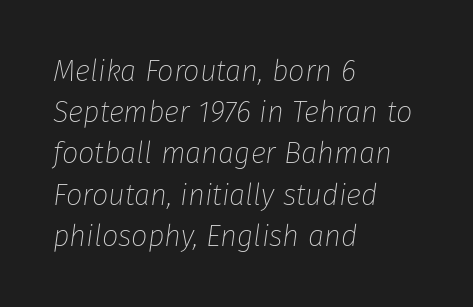
The image shows 29 px thin type, italic (leaning right); set left-aligned, normal line spacing (1.42x), normal letter spacing, not underlined; low stroke contrast and a medium x-height.
